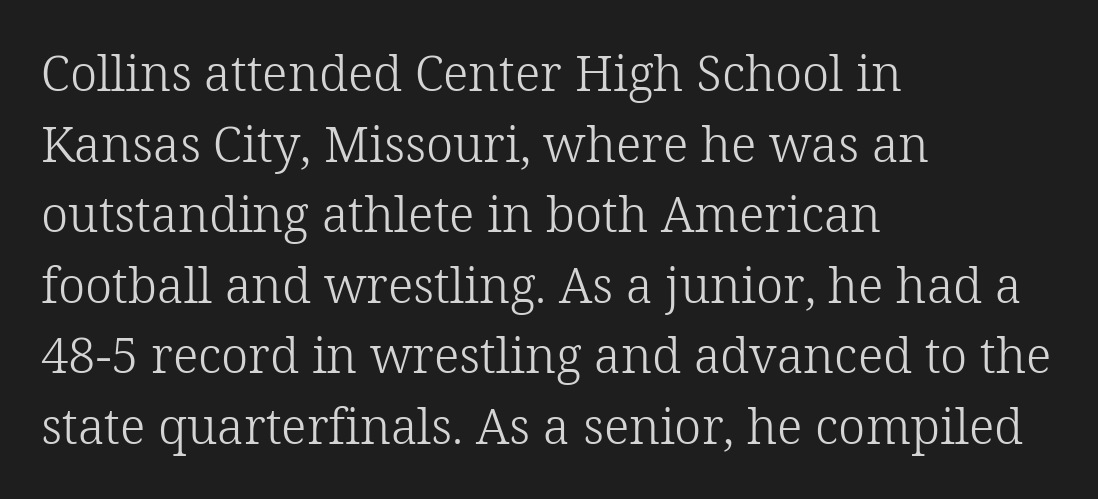
The image shows 49 px light serif type, upright; set left-aligned, normal line spacing (1.44x), normal letter spacing, not underlined; low stroke contrast and a medium x-height.
